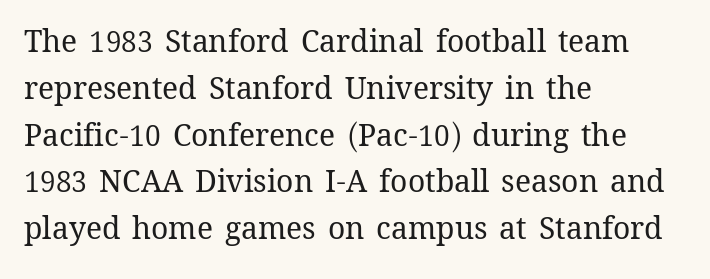
Q: Is the text bold? A: No.
Q: Is the text italic (slanted)? A: No, it is upright.
Q: Is the text underlined? A: No.
Q: How is the paragraph aligned? A: Left-aligned.
Q: Is the spacing between letters normal or unusually wide? A: Normal.
Q: Is the spacing between lines tight, normal or loose? A: Normal.
Q: Width (condensed, normal, or wide)? A: Normal.
Q: Stroke contrast? A: Medium.
Q: x-height? A: Medium.
Q: Monospaced? A: No.
